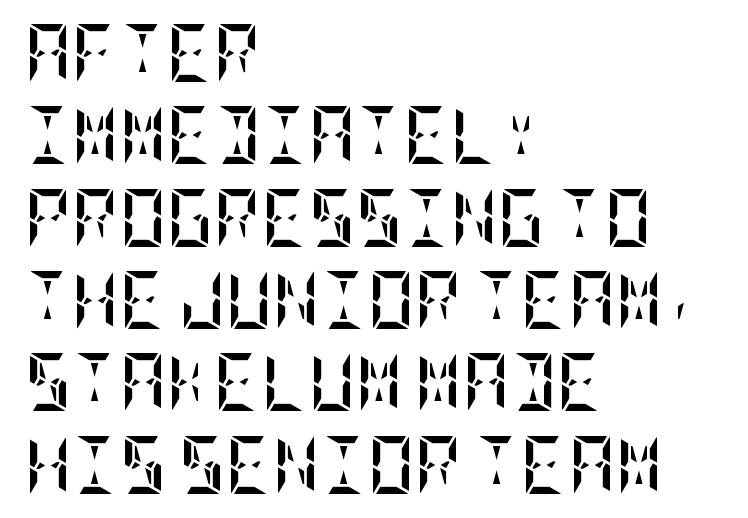
The image shows 58 px semibold, condensed type, upright; set left-aligned, normal line spacing (1.42x), normal letter spacing, not underlined; low stroke contrast and a large x-height.
